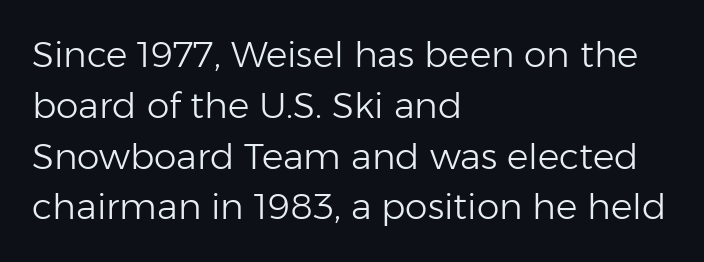
Q: Is the text bold? A: No.
Q: Is the text italic (slanted)? A: No, it is upright.
Q: Is the typeface a serif or a sans-serif typeface? A: Sans-serif.
Q: Is the text underlined? A: No.
Q: How is the paragraph aligned? A: Left-aligned.
Q: Is the spacing between letters normal or unusually wide? A: Normal.
Q: Is the spacing between lines tight, normal or loose? A: Normal.
Q: Width (condensed, normal, or wide)? A: Normal.
Q: Stroke contrast? A: Low.
Q: x-height? A: Medium.
Q: Monospaced? A: No.
